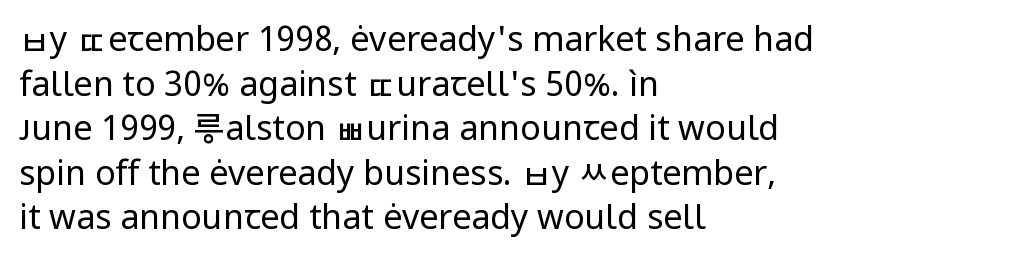
Q: Is the text bold? A: No.
Q: Is the text italic (slanted)? A: No, it is upright.
Q: Is the typeface a serif or a sans-serif typeface? A: Sans-serif.
Q: Is the text underlined? A: No.
Q: How is the paragraph aligned? A: Left-aligned.
Q: Is the spacing between letters normal or unusually wide? A: Normal.
Q: Is the spacing between lines tight, normal or loose? A: Normal.
Q: Width (condensed, normal, or wide)? A: Normal.
Q: Stroke contrast? A: Low.
Q: x-height? A: Medium.
Q: Monospaced? A: No.
